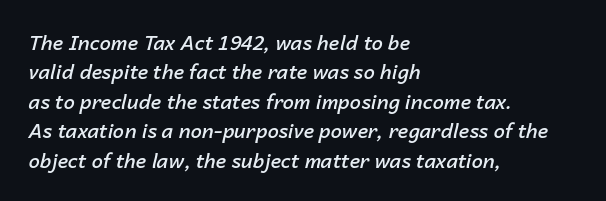
The image shows 20 px text type, italic (leaning right); set left-aligned, normal line spacing (1.47x), normal letter spacing, not underlined.
